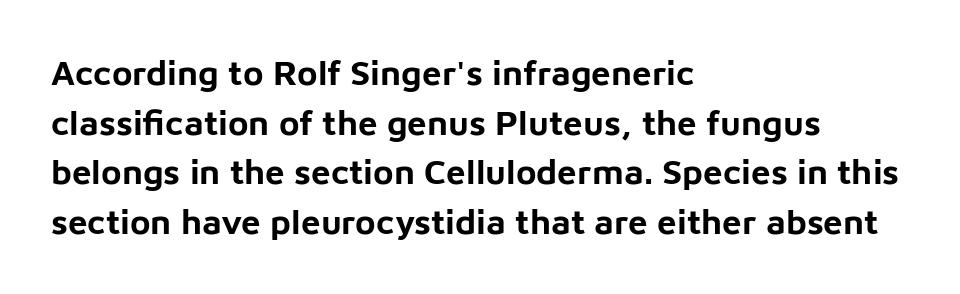
How would I describe the line gaps? Plain and ordinary. The passage is arranged the way most books set body copy — flush left. The passage shown is emphatically bold. Upright lettering throughout. Is the letter spacing exaggerated? No — it looks like the ordinary default. No word sits above an underline.
